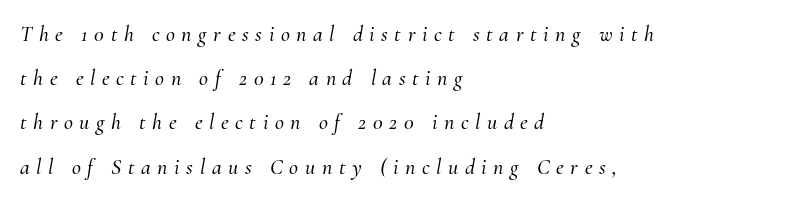
Q: Is the text italic (slanted)? A: Yes, it leans right by about 10 degrees.
Q: Is the text underlined? A: No.
Q: How is the paragraph aligned? A: Left-aligned.
Q: Is the spacing between letters normal or unusually wide? A: Unusually wide.
Q: Is the spacing between lines tight, normal or loose? A: Loose.
